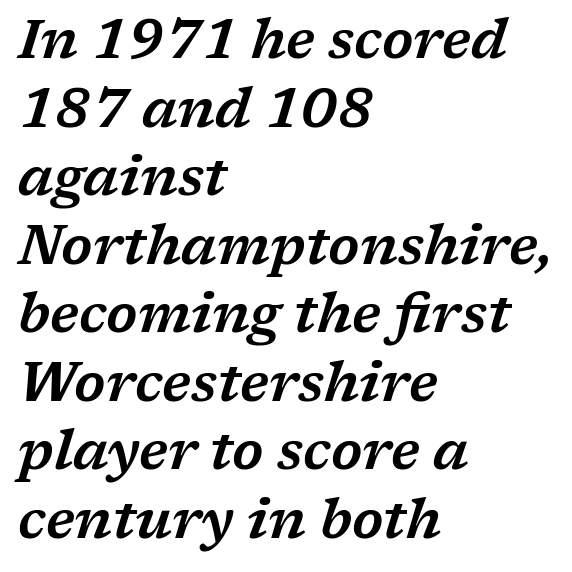
{"serif": "yes", "italic": "yes", "lean": "right", "slant_degrees": 17, "width": "wide", "stroke_contrast": "low", "x_height": "medium", "monospaced": "no", "underline": "no", "align": "left", "line_spacing": "normal", "line_spacing_ratio": 1.27, "letter_spacing": "normal", "letter_spacing_em": 0.0, "glyph_px": 54}
